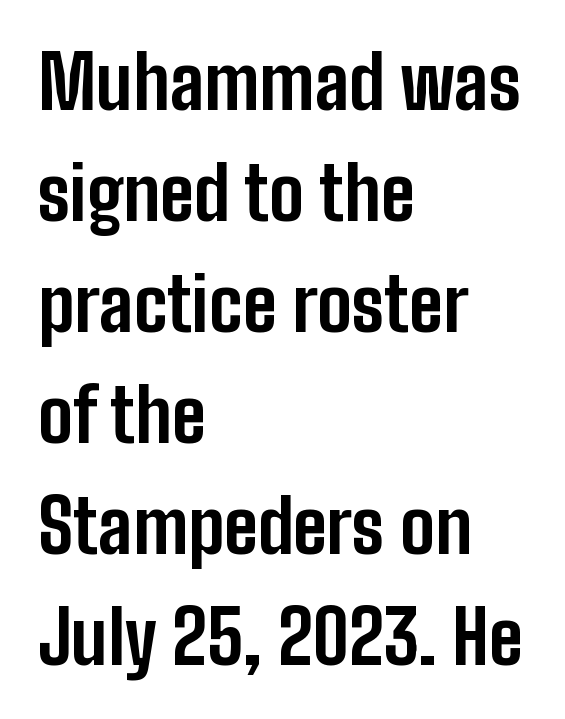
The image shows 73 px bold, condensed sans-serif type, upright; set left-aligned, normal line spacing (1.52x), normal letter spacing, not underlined; low stroke contrast and a medium x-height.
